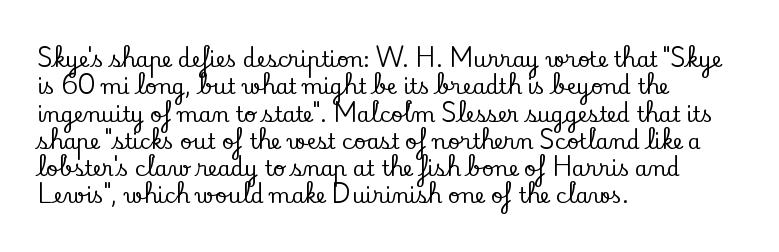
Q: Is the text italic (slanted)? A: No, it is upright.
Q: Is the text underlined? A: No.
Q: How is the paragraph aligned? A: Left-aligned.
Q: Is the spacing between letters normal or unusually wide? A: Normal.
Q: Is the spacing between lines tight, normal or loose? A: Normal.
